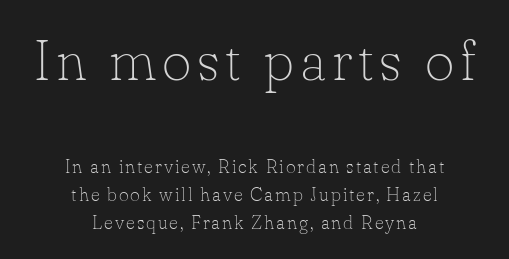
{"serif": "yes", "italic": "no", "bold": "no", "weight": "thin", "width": "normal", "stroke_contrast": "low", "x_height": "small", "monospaced": "no", "underline": "no", "align": "center", "line_spacing": "normal", "line_spacing_ratio": 1.48, "larger_block": "first", "size_ratio": 3.0, "glyph_px": 57}
